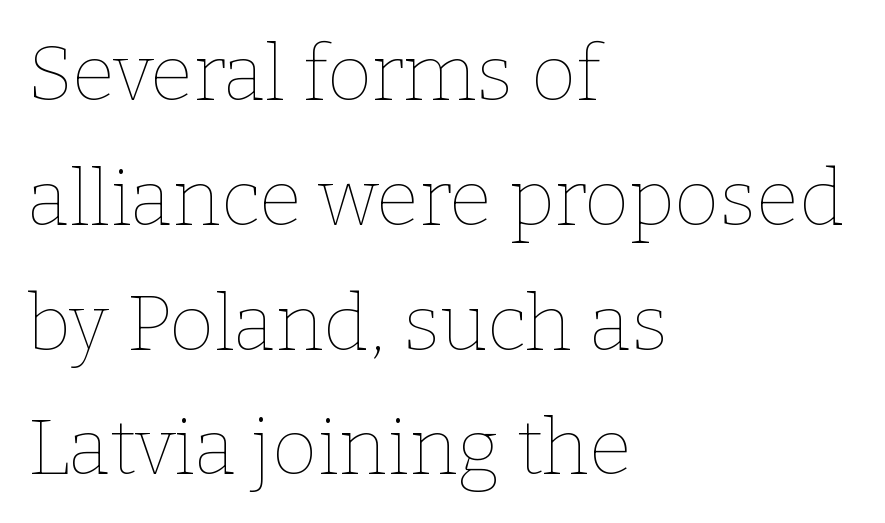
{"italic": "no", "bold": "no", "weight": "thin", "width": "normal", "stroke_contrast": "low", "x_height": "medium", "monospaced": "no", "underline": "no", "align": "left", "line_spacing": "normal", "line_spacing_ratio": 1.6, "letter_spacing": "normal", "letter_spacing_em": 0.0, "glyph_px": 78}
